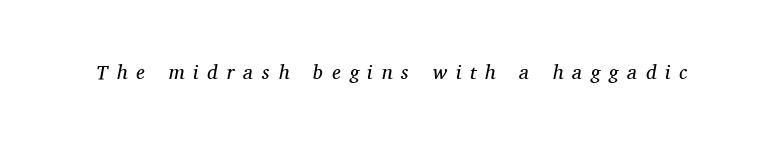
The image shows 20 px text type, italic (leaning right); set unusually wide letter spacing (+0.45 em), not underlined.
